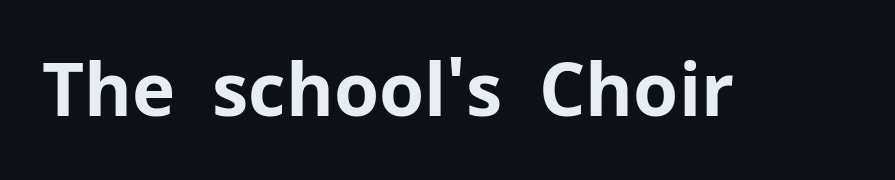
The image shows 73 px bold sans-serif type, upright; set normal letter spacing, not underlined; low stroke contrast and a medium x-height.
